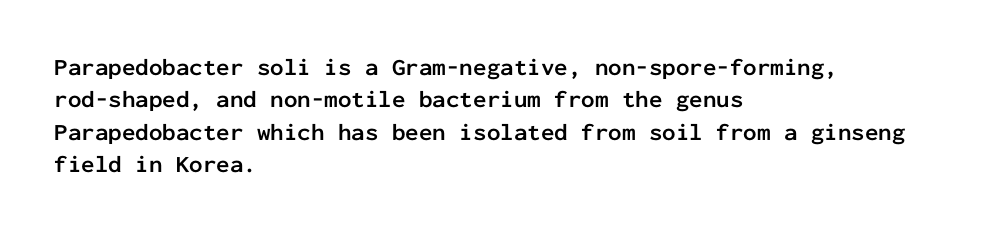
The image shows 24 px bold type, upright; set left-aligned, normal line spacing (1.35x), normal letter spacing, not underlined.
